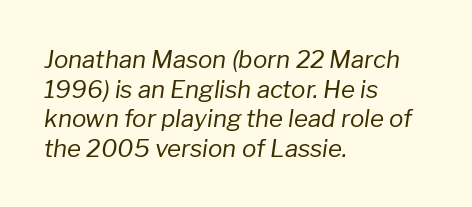
{"italic": "yes", "lean": "right", "slant_degrees": 8, "bold": "no", "underline": "no", "align": "left", "line_spacing_ratio": 1.23, "letter_spacing": "normal", "letter_spacing_em": 0.0, "glyph_px": 24}
